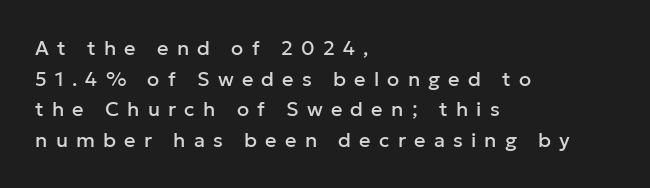
Q: Is the text italic (slanted)? A: No, it is upright.
Q: Is the text underlined? A: No.
Q: How is the paragraph aligned? A: Left-aligned.
Q: Is the spacing between letters normal or unusually wide? A: Unusually wide.
Q: Is the spacing between lines tight, normal or loose? A: Normal.
